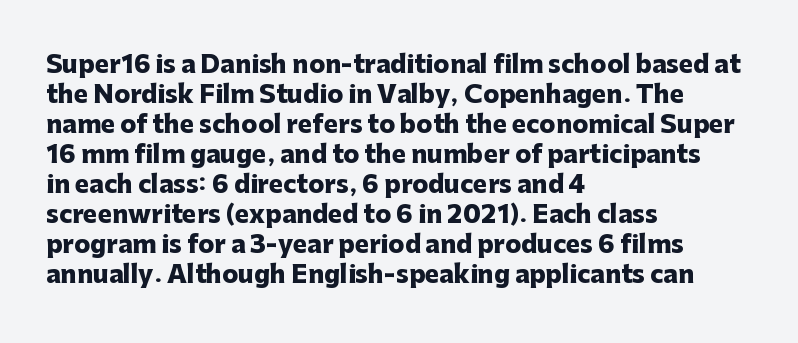
Q: Is the text bold? A: Yes.
Q: Is the text italic (slanted)? A: No, it is upright.
Q: Is the text underlined? A: No.
Q: How is the paragraph aligned? A: Left-aligned.
Q: Is the spacing between letters normal or unusually wide? A: Normal.
Q: Is the spacing between lines tight, normal or loose? A: Normal.
